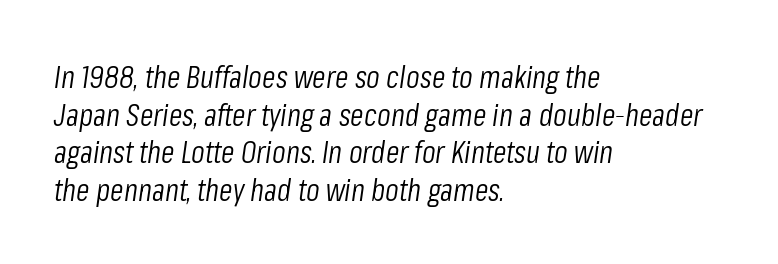
The image shows 31 px light, condensed type, italic (leaning right); set left-aligned, line spacing 1.21x, normal letter spacing, not underlined; low stroke contrast and a medium x-height.
